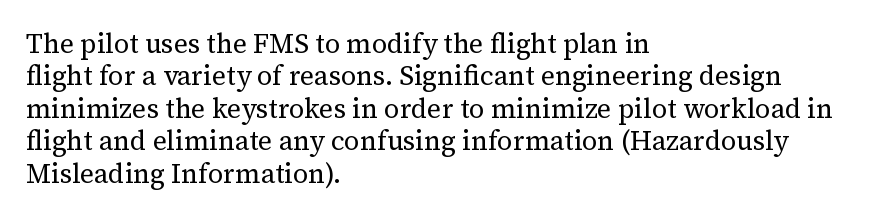
{"italic": "no", "bold": "no", "underline": "no", "align": "left", "line_spacing_ratio": 1.2, "letter_spacing": "normal", "letter_spacing_em": 0.0, "glyph_px": 27}
